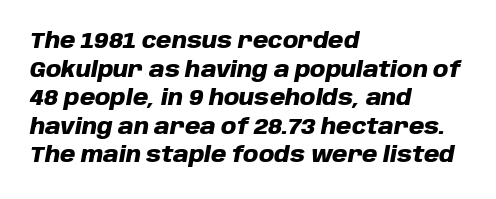
Q: Is the text bold? A: Yes.
Q: Is the text italic (slanted)? A: Yes, it leans right by about 10 degrees.
Q: Is the text underlined? A: No.
Q: How is the paragraph aligned? A: Left-aligned.
Q: Is the spacing between letters normal or unusually wide? A: Normal.
Q: Is the spacing between lines tight, normal or loose? A: Normal.
